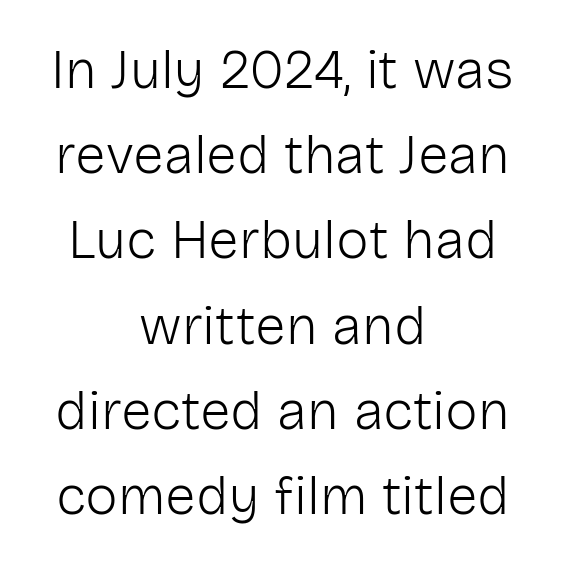
Q: Is the text bold? A: No.
Q: Is the text italic (slanted)? A: No, it is upright.
Q: Is the typeface a serif or a sans-serif typeface? A: Sans-serif.
Q: Is the text underlined? A: No.
Q: How is the paragraph aligned? A: Centered.
Q: Is the spacing between letters normal or unusually wide? A: Normal.
Q: Is the spacing between lines tight, normal or loose? A: Normal.
Q: Width (condensed, normal, or wide)? A: Normal.
Q: Stroke contrast? A: Low.
Q: x-height? A: Medium.
Q: Monospaced? A: No.
